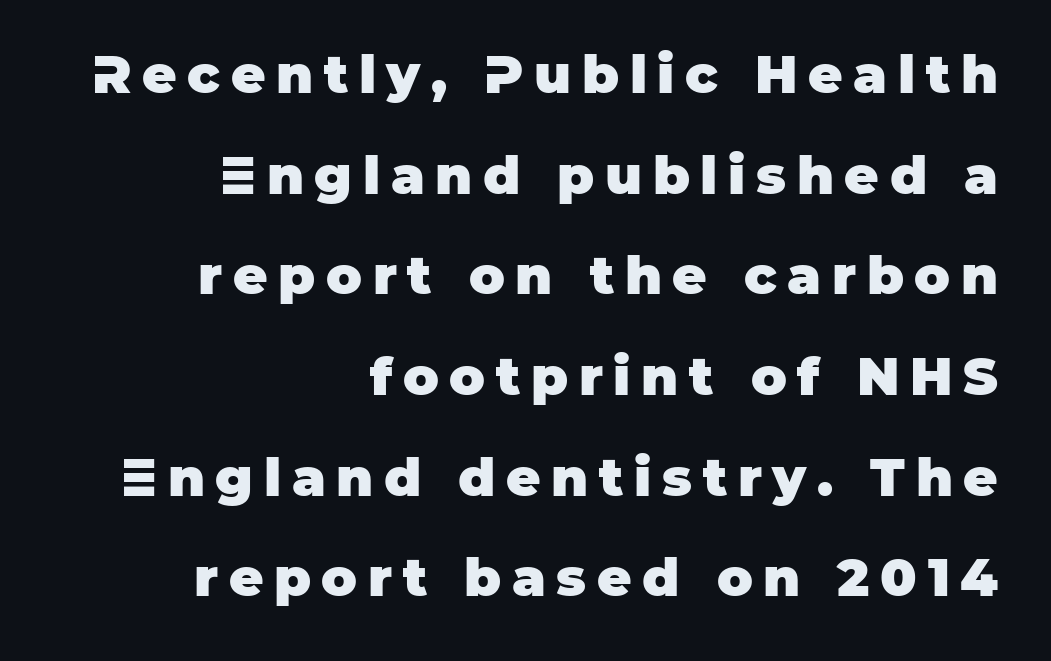
Unmarked baselines from the first word to the last. Are there feet on the stems? There aren't — it's a sans. Leftover space on each line is placed entirely before the opening word. Honestly, the rows look like they've been pulled way apart. The rendering inserts visible extra space after every character.
